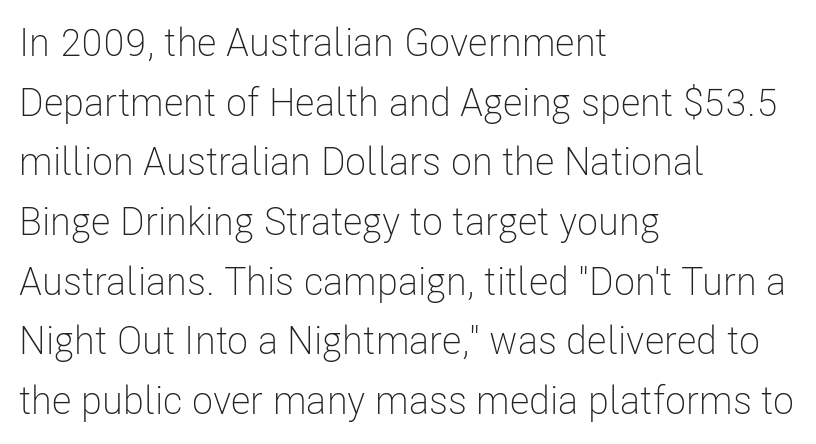
The typeface chosen for these lines omits serifs. Line spacing here is normal. You could call the tracking neutral — neither tight nor loose. The letters stand upright; this is a roman face. Left-aligned paragraph, ragged on the right.
